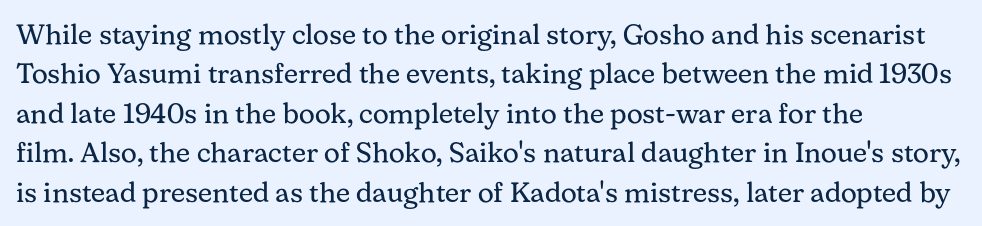
Italic? Not at all — the glyphs are vertical. The strokes are not fattened; the text isn't bold. Typeset ragged right — the left edge is the straight one. The horizontal fit of the characters is conventional and even. Letters rest on an invisible, unmarked baseline.
